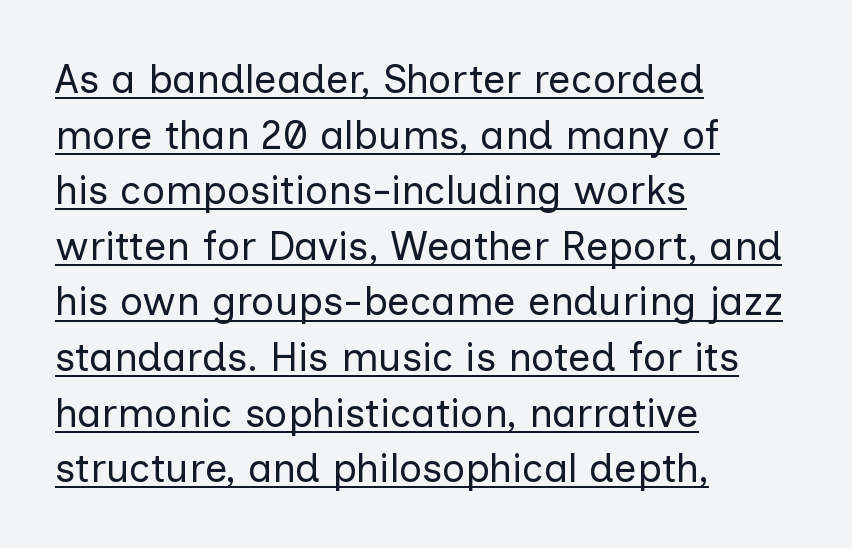
You can see a thin bar hugging the bottom of the glyphs. A sans-serif font was chosen for this passage. Weight class: somewhere from thin through regular. Compared with a centered layout, this one pins lines to the left instead. You could not count columns in this text — the font is proportionally spaced. Posture: vertical.
